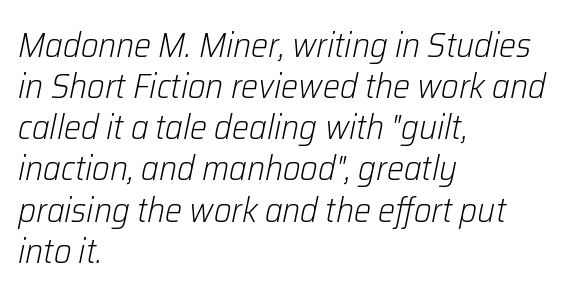
The image shows 34 px light type, italic (leaning right); set left-aligned, line spacing 1.21x, normal letter spacing, not underlined; low stroke contrast and a medium x-height.
